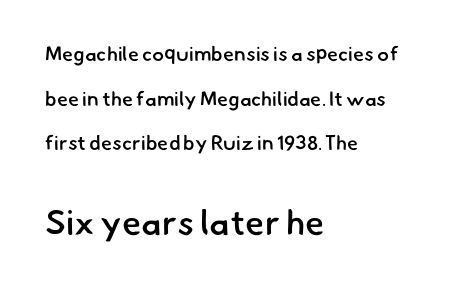
Q: Is the text bold? A: Semi-bold.
Q: Is the typeface a serif or a sans-serif typeface? A: Sans-serif.
Q: Is the text underlined? A: No.
Q: How is the paragraph aligned? A: Left-aligned.
Q: Is the spacing between letters normal or unusually wide? A: Normal.
Q: Is the spacing between lines tight, normal or loose? A: Loose.
Q: Which block of text is set in a larger size, the first (top) or the second (bottom)? A: The second (bottom) one.
Q: Width (condensed, normal, or wide)? A: Normal.
Q: Stroke contrast? A: Low.
Q: x-height? A: Small.
Q: Monospaced? A: No.
